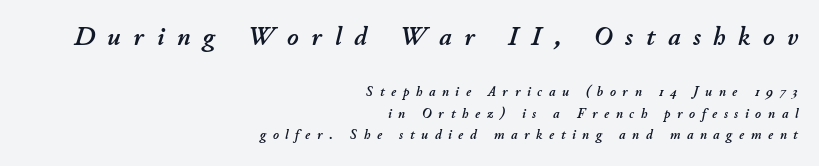
There's an unmistakable incline to the writing here. Block one is the big one; block two sits smaller underneath. Beneath every word, the page is bare. The type is letterspaced generously, with wide tracking. Horizontal alignment here is rightward, an uncommon choice for prose. Whoever set this chose a conventional vertical rhythm.
